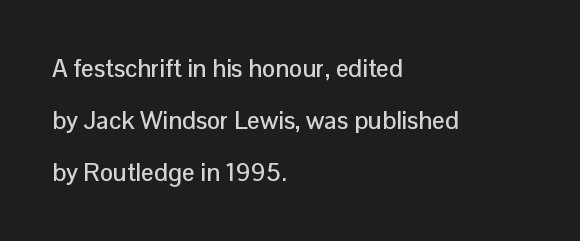
Q: Is the text italic (slanted)? A: No, it is upright.
Q: Is the text underlined? A: No.
Q: How is the paragraph aligned? A: Left-aligned.
Q: Is the spacing between letters normal or unusually wide? A: Normal.
Q: Is the spacing between lines tight, normal or loose? A: Loose.
